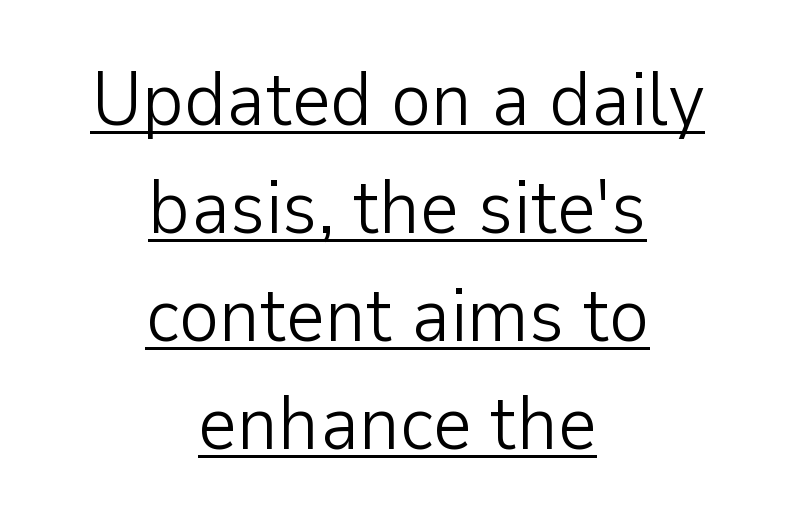
Q: Is the text bold? A: No.
Q: Is the text italic (slanted)? A: No, it is upright.
Q: Is the typeface a serif or a sans-serif typeface? A: Sans-serif.
Q: Is the text underlined? A: Yes.
Q: How is the paragraph aligned? A: Centered.
Q: Is the spacing between letters normal or unusually wide? A: Normal.
Q: Is the spacing between lines tight, normal or loose? A: Normal.
Q: Width (condensed, normal, or wide)? A: Normal.
Q: Stroke contrast? A: Low.
Q: x-height? A: Medium.
Q: Monospaced? A: No.
